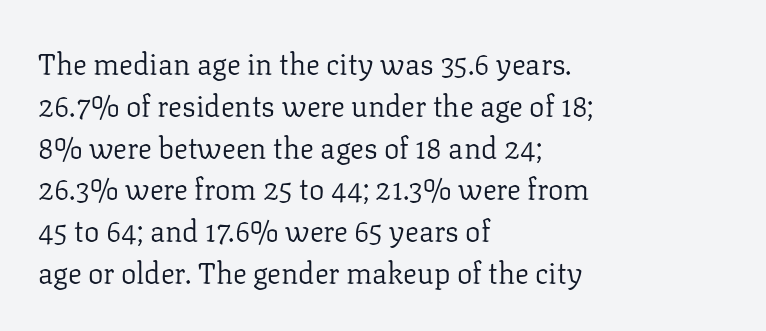
Designer's note — italics off, roman on. This rendering uses left alignment, leaving the right contour irregular. The rendering keeps characters at their native spacing. Is this a sans? No — the strokes have serifs.
